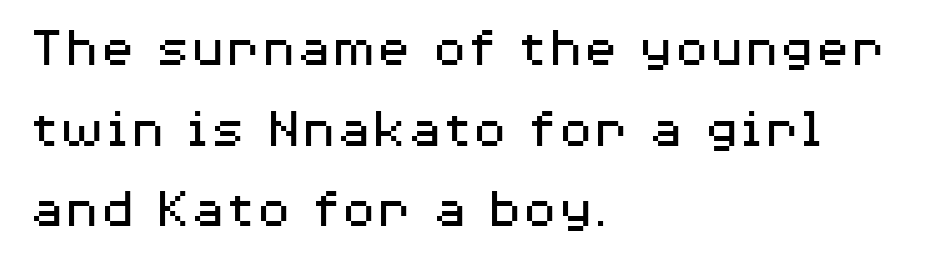
The image shows 58 px regular-weight, wide sans-serif type, upright; set left-aligned, normal line spacing (1.39x), normal letter spacing, not underlined; medium stroke contrast and a medium x-height.
